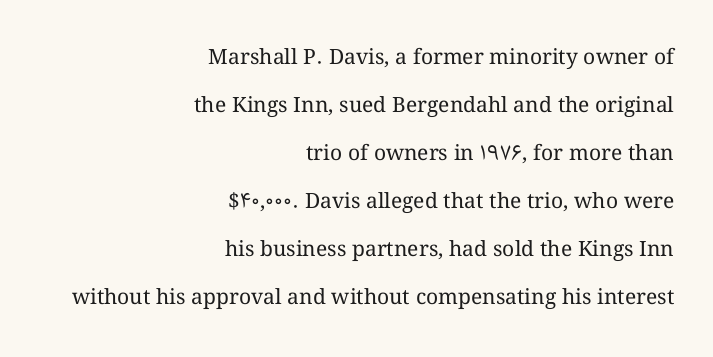
Q: Is the text bold? A: No.
Q: Is the text italic (slanted)? A: No, it is upright.
Q: Is the text underlined? A: No.
Q: How is the paragraph aligned? A: Right-aligned.
Q: Is the spacing between letters normal or unusually wide? A: Normal.
Q: Is the spacing between lines tight, normal or loose? A: Loose.
